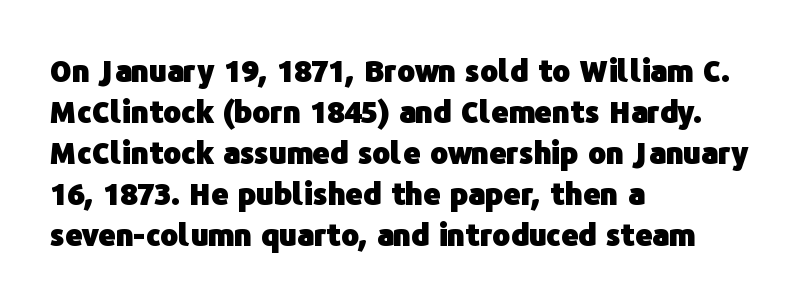
{"serif": "no", "italic": "no", "bold": "yes", "weight": "heavy", "width": "normal", "stroke_contrast": "low", "x_height": "medium", "monospaced": "no", "underline": "no", "align": "left", "line_spacing": "normal", "line_spacing_ratio": 1.37, "letter_spacing": "normal", "letter_spacing_em": 0.0, "glyph_px": 30}
